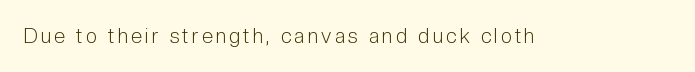
Q: Is the text bold? A: No.
Q: Is the text italic (slanted)? A: No, it is upright.
Q: Is the text underlined? A: No.
